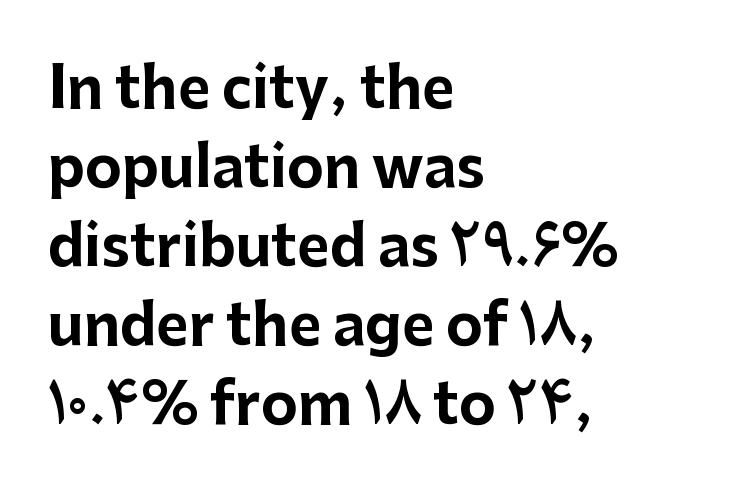
The image shows 56 px bold sans-serif type, upright; set left-aligned, normal line spacing (1.41x), normal letter spacing, not underlined; low stroke contrast and a medium x-height.
